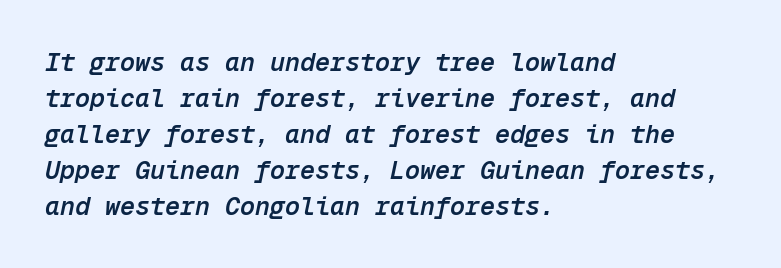
The sample has been set in demibold, a notch under bold. The lines are quadded left. The passage shown has conventional tracking throughout. You can tell it's italic because the verticals aren't actually vertical. If you measured baseline to baseline, you'd find a middling distance. The strip under each line holds only bare page.
